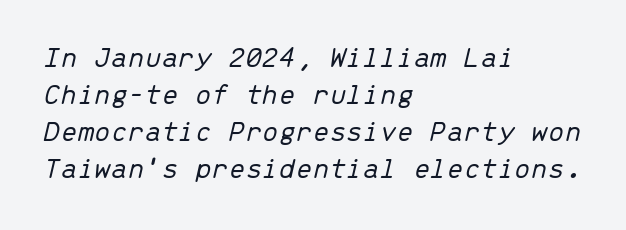
The image shows 30 px light type, italic (leaning right), monospaced; set left-aligned, line spacing 1.23x, normal letter spacing, not underlined; low stroke contrast and a medium x-height.
